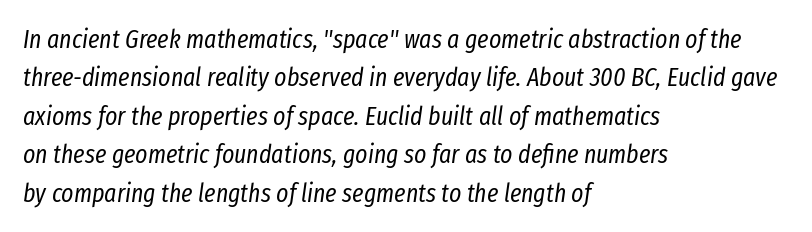
Characters follow at the spacing the type designer built in. A clean baseline with only descenders dipping below it. How would I describe the line gaps? Plain and ordinary. You can tell it's italic because the verticals aren't actually vertical. Which margin do the lines hug? The left one — the right edge is uneven.
